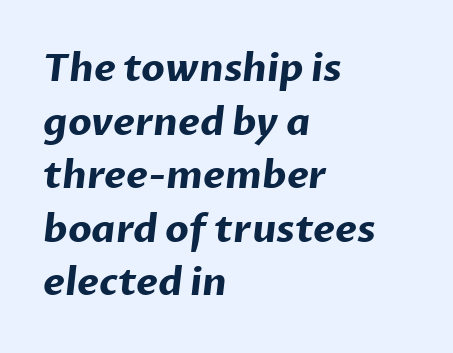
The image shows 38 px bold sans-serif type; set left-aligned, normal line spacing (1.41x), normal letter spacing, not underlined; low stroke contrast and a medium x-height.
